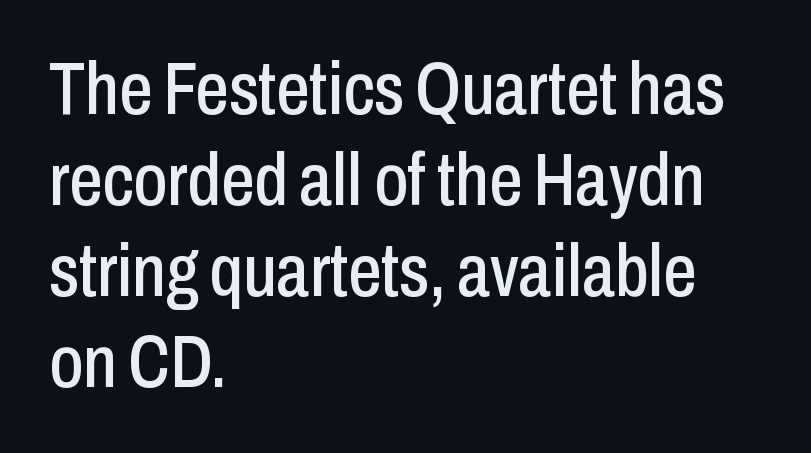
The image shows 74 px condensed sans-serif type, upright; set left-aligned, line spacing 1.23x, normal letter spacing, not underlined; low stroke contrast and a medium x-height.
